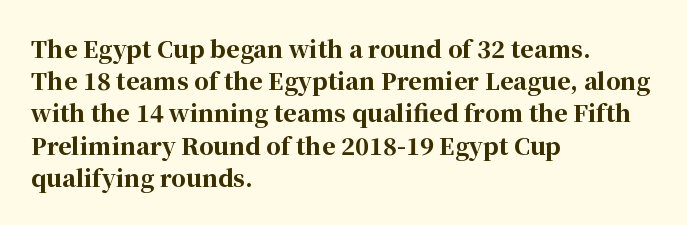
{"italic": "no", "bold": "yes", "underline": "no", "align": "left", "line_spacing": "normal", "line_spacing_ratio": 1.4, "letter_spacing": "normal", "letter_spacing_em": 0.0, "glyph_px": 23}
